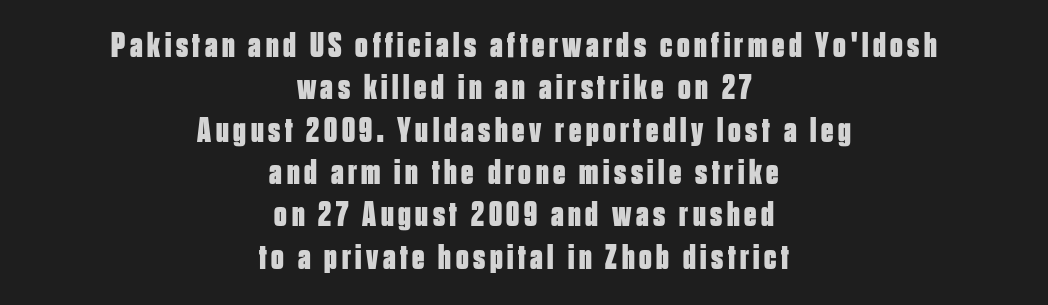
The image shows 35 px bold, condensed sans-serif type, upright; set centered, line spacing 1.21x, not underlined; low stroke contrast and a large x-height.
